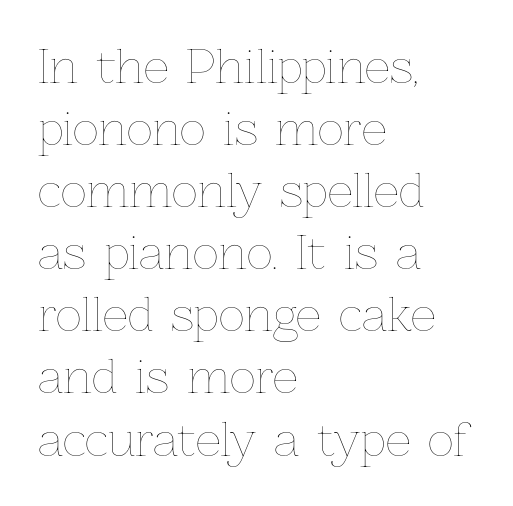
{"italic": "no", "bold": "no", "weight": "thin", "width": "normal", "stroke_contrast": "low", "x_height": "medium", "monospaced": "no", "underline": "no", "align": "left", "line_spacing": "normal", "line_spacing_ratio": 1.38, "letter_spacing": "normal", "letter_spacing_em": 0.0, "glyph_px": 45}
